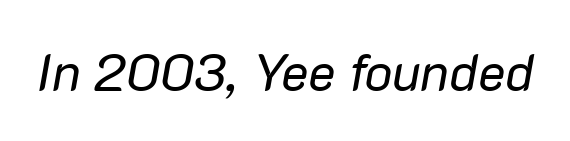
The image shows 52 px regular-weight type, italic (leaning right); set normal letter spacing, not underlined; low stroke contrast and a medium x-height.
